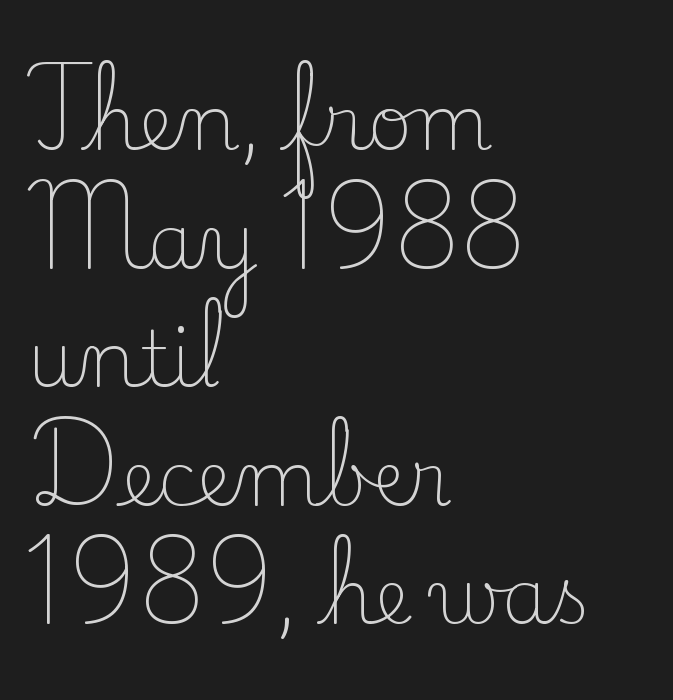
{"serif": "yes", "italic": "no", "bold": "no", "weight": "light", "width": "normal", "stroke_contrast": "low", "x_height": "small", "monospaced": "no", "underline": "no", "align": "left", "line_spacing": "normal", "line_spacing_ratio": 1.54, "letter_spacing": "normal", "letter_spacing_em": 0.0, "glyph_px": 77}
